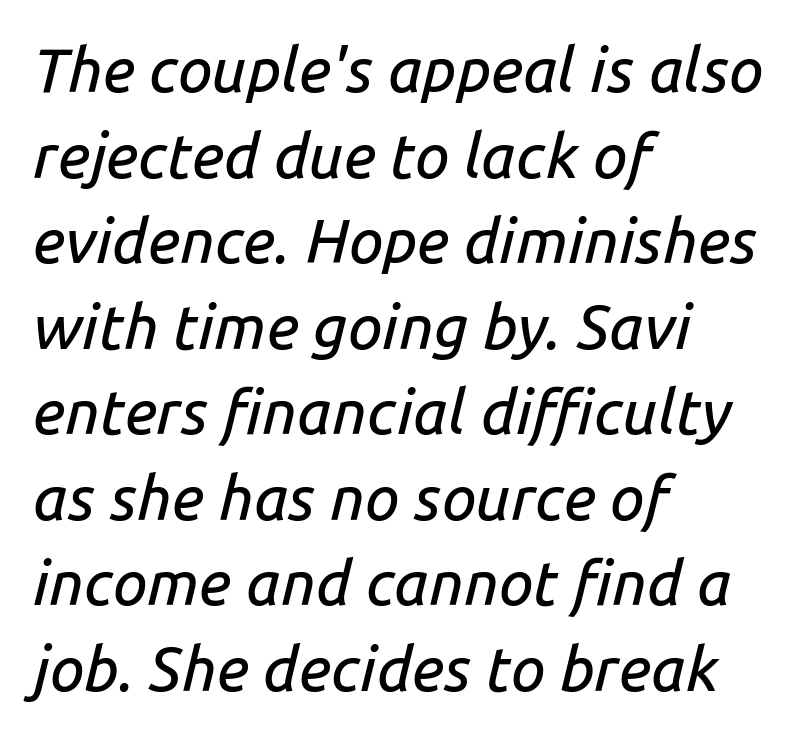
Q: Is the text italic (slanted)? A: Yes, it leans right by about 14 degrees.
Q: Is the text underlined? A: No.
Q: How is the paragraph aligned? A: Left-aligned.
Q: Is the spacing between letters normal or unusually wide? A: Normal.
Q: Is the spacing between lines tight, normal or loose? A: Normal.
Q: Width (condensed, normal, or wide)? A: Normal.
Q: Stroke contrast? A: Low.
Q: x-height? A: Medium.
Q: Monospaced? A: No.
